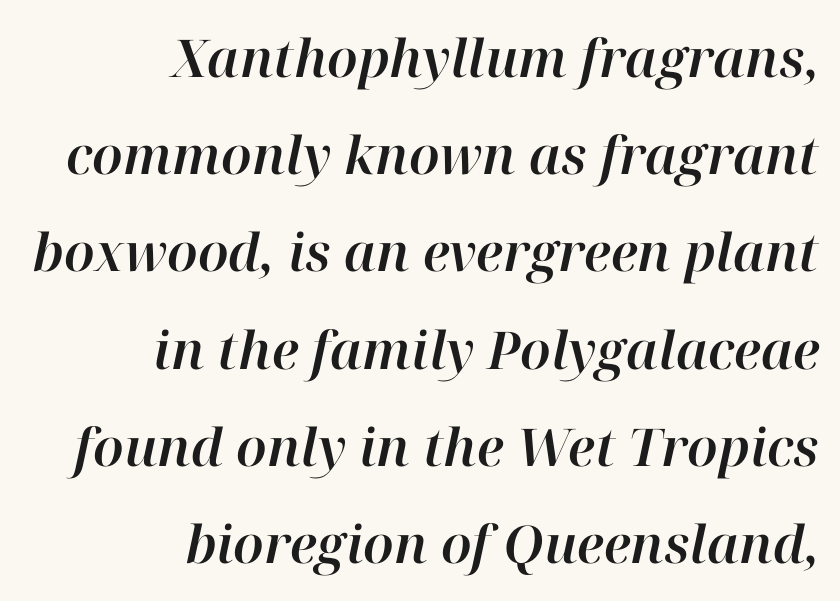
{"italic": "yes", "lean": "right", "slant_degrees": 12, "width": "normal", "stroke_contrast": "high", "x_height": "medium", "monospaced": "no", "underline": "no", "align": "right", "line_spacing_ratio": 1.87, "letter_spacing": "normal", "letter_spacing_em": 0.0, "glyph_px": 52}
